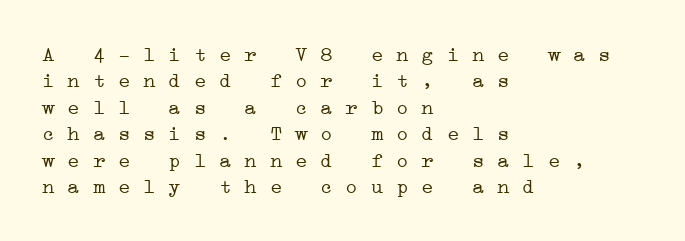
Q: Is the text bold? A: No.
Q: Is the text underlined? A: No.
Q: How is the paragraph aligned? A: Left-aligned.
Q: Is the spacing between letters normal or unusually wide? A: Normal.
Q: Is the spacing between lines tight, normal or loose? A: Normal.
